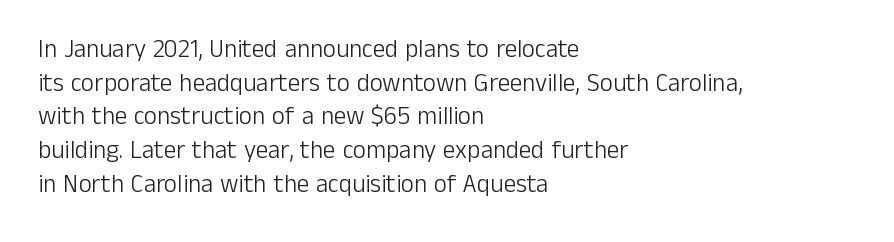
{"italic": "no", "bold": "no", "underline": "no", "align": "left", "line_spacing": "normal", "line_spacing_ratio": 1.35, "letter_spacing": "normal", "letter_spacing_em": 0.0, "glyph_px": 25}
